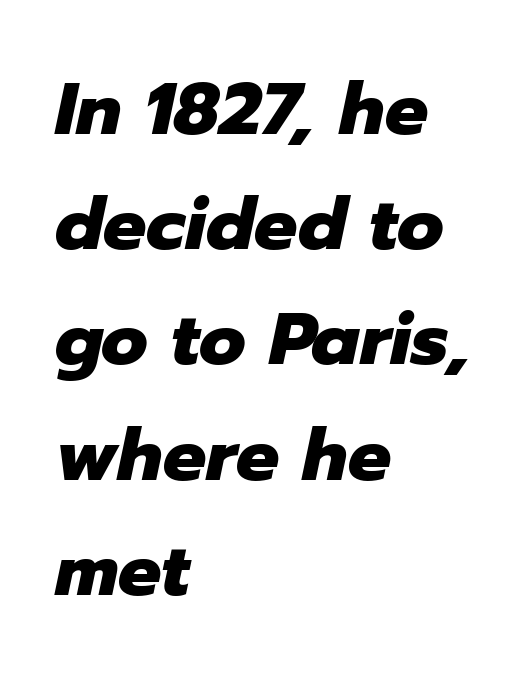
The image shows 72 px heavy type, italic (leaning right); set left-aligned, normal line spacing (1.6x), normal letter spacing, not underlined; low stroke contrast and a medium x-height.
